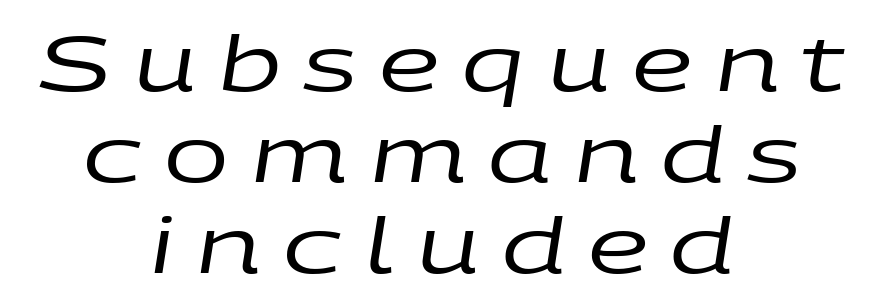
Honestly, the letter spacing is so wide it's the main thing you notice. Each line is balanced around a shared central axis. Designer's note — italics engaged. Each row of text sits above clean, open space. A typesetter would call this proportional, since set widths differ per character.
